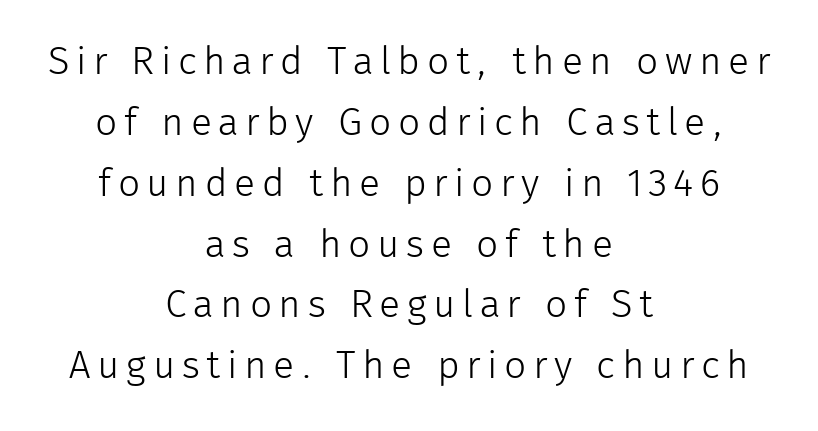
Q: Is the text bold? A: No.
Q: Is the text italic (slanted)? A: No, it is upright.
Q: Is the typeface a serif or a sans-serif typeface? A: Sans-serif.
Q: Is the text underlined? A: No.
Q: How is the paragraph aligned? A: Centered.
Q: Is the spacing between lines tight, normal or loose? A: Normal.
Q: Width (condensed, normal, or wide)? A: Normal.
Q: Stroke contrast? A: Low.
Q: x-height? A: Medium.
Q: Monospaced? A: No.
